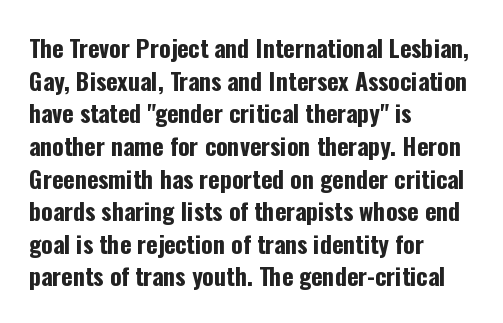
Q: Is the text bold? A: Yes.
Q: Is the text italic (slanted)? A: No, it is upright.
Q: Is the text underlined? A: No.
Q: How is the paragraph aligned? A: Left-aligned.
Q: Is the spacing between letters normal or unusually wide? A: Normal.
Q: Is the spacing between lines tight, normal or loose? A: Normal.
